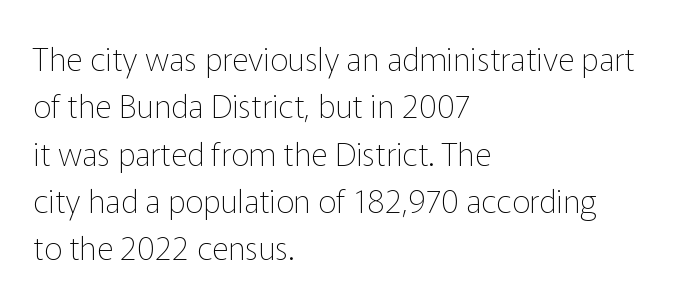
Q: Is the text bold? A: No.
Q: Is the text italic (slanted)? A: No, it is upright.
Q: Is the typeface a serif or a sans-serif typeface? A: Sans-serif.
Q: Is the text underlined? A: No.
Q: How is the paragraph aligned? A: Left-aligned.
Q: Is the spacing between letters normal or unusually wide? A: Normal.
Q: Is the spacing between lines tight, normal or loose? A: Normal.
Q: Width (condensed, normal, or wide)? A: Normal.
Q: Stroke contrast? A: Low.
Q: x-height? A: Medium.
Q: Monospaced? A: No.
